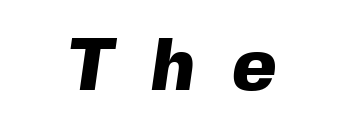
The image shows 75 px heavy sans-serif type; set unusually wide letter spacing (+0.5 em), not underlined; a medium x-height.
